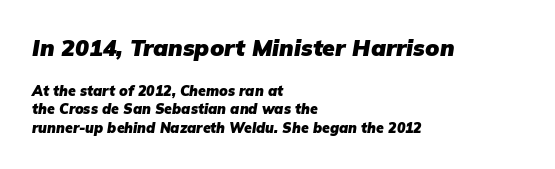
Q: Is the text bold? A: Yes.
Q: Is the text italic (slanted)? A: Yes, it leans right by about 9 degrees.
Q: Is the text underlined? A: No.
Q: How is the paragraph aligned? A: Left-aligned.
Q: Is the spacing between letters normal or unusually wide? A: Normal.
Q: Is the spacing between lines tight, normal or loose? A: Normal.
Q: Which block of text is set in a larger size, the first (top) or the second (bottom)? A: The first (top) one.
